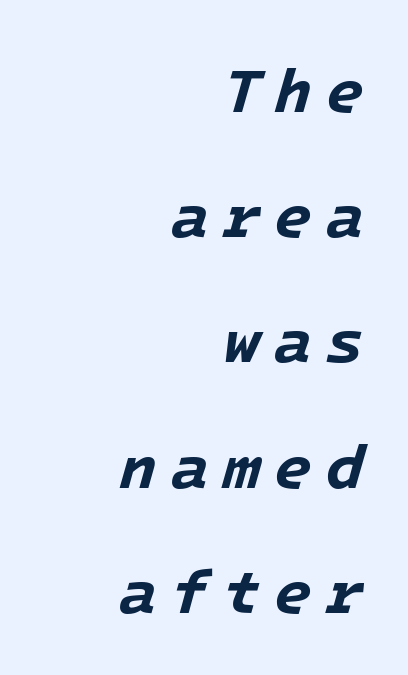
The image shows 62 px bold type, italic (leaning right), monospaced; set right-aligned, loose line spacing (2.02x), unusually wide letter spacing (+0.22 em), not underlined; low stroke contrast and a medium x-height.
